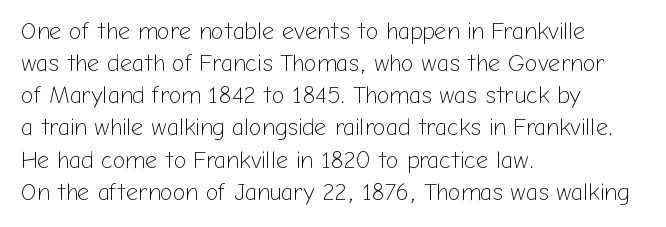
Q: Is the text bold? A: No.
Q: Is the text italic (slanted)? A: No, it is upright.
Q: Is the text underlined? A: No.
Q: How is the paragraph aligned? A: Left-aligned.
Q: Is the spacing between letters normal or unusually wide? A: Normal.
Q: Is the spacing between lines tight, normal or loose? A: Normal.
